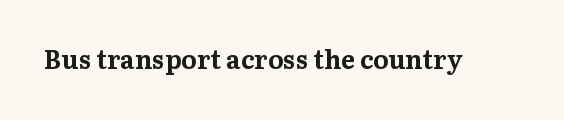
The image shows 26 px bold type, upright; set normal letter spacing, not underlined.
